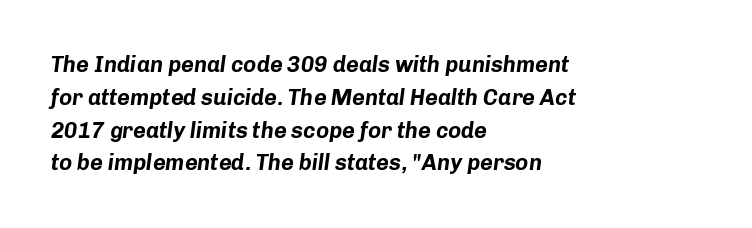
{"italic": "yes", "lean": "right", "slant_degrees": 8, "bold": "yes", "underline": "no", "align": "left", "line_spacing": "normal", "line_spacing_ratio": 1.49, "letter_spacing": "normal", "letter_spacing_em": 0.0, "glyph_px": 22}
